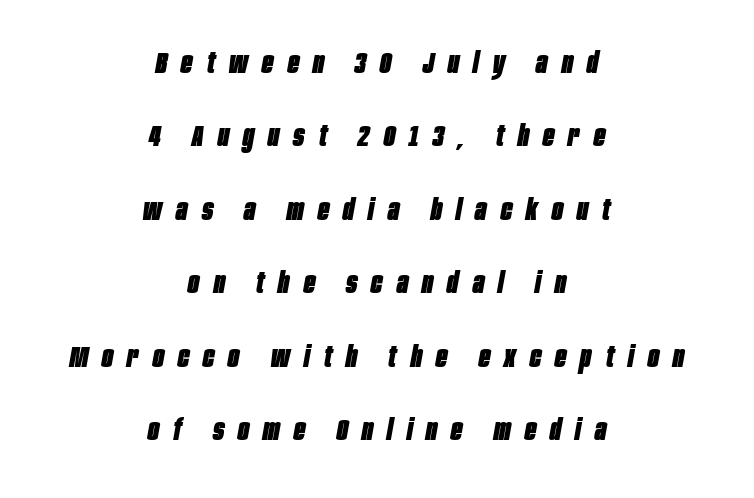
The image shows 30 px heavy, condensed type, italic (leaning right); set centered, loose line spacing (2.45x), unusually wide letter spacing (+0.47 em), not underlined; low stroke contrast and a large x-height.
